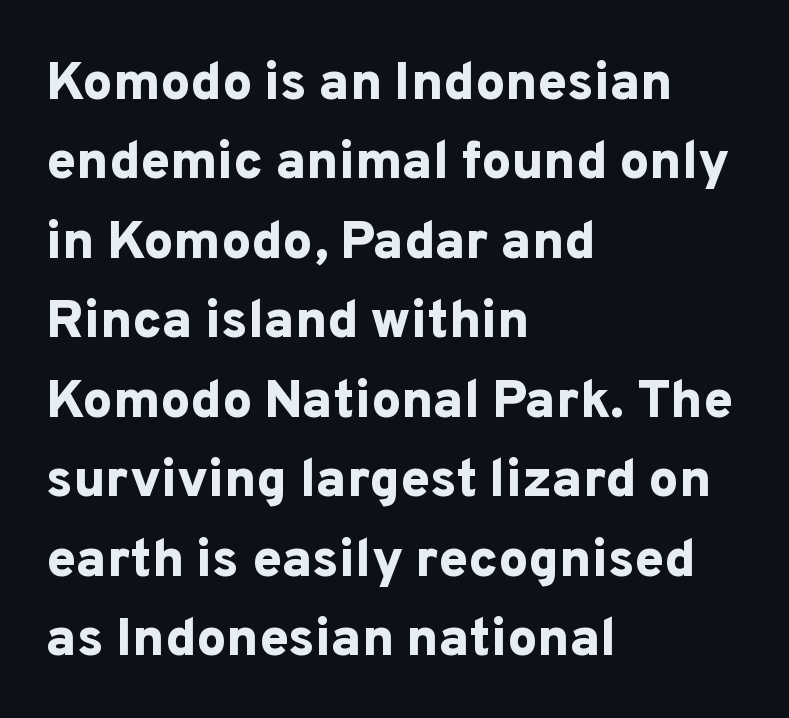
The image shows 53 px bold sans-serif type, upright; set left-aligned, normal line spacing (1.5x), normal letter spacing, not underlined; low stroke contrast and a medium x-height.
